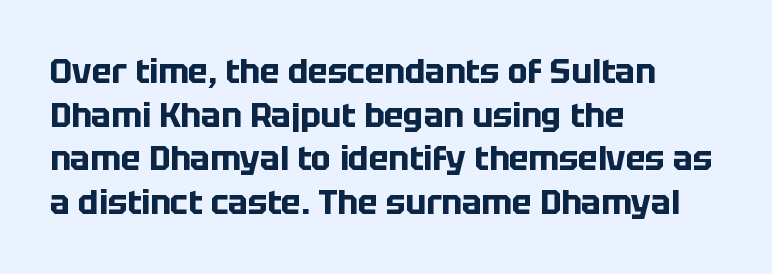
{"serif": "no", "italic": "no", "bold": "yes", "weight": "bold", "width": "normal", "stroke_contrast": "low", "x_height": "large", "monospaced": "no", "underline": "no", "align": "left", "line_spacing": "normal", "line_spacing_ratio": 1.32, "letter_spacing": "normal", "letter_spacing_em": 0.0, "glyph_px": 33}
